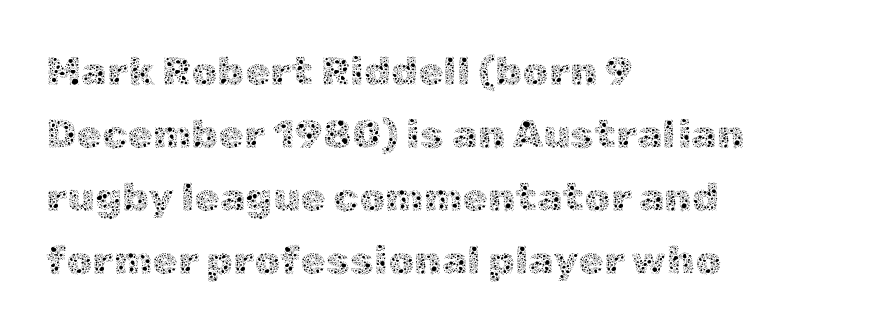
Q: Is the text bold? A: No.
Q: Is the text italic (slanted)? A: No, it is upright.
Q: Is the text underlined? A: No.
Q: How is the paragraph aligned? A: Left-aligned.
Q: Is the spacing between letters normal or unusually wide? A: Normal.
Q: Is the spacing between lines tight, normal or loose? A: Normal.
Q: Width (condensed, normal, or wide)? A: Normal.
Q: x-height? A: Medium.
Q: Monospaced? A: No.
